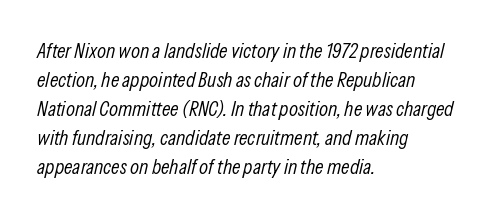
Q: Is the text bold? A: No.
Q: Is the text italic (slanted)? A: Yes, it leans right by about 13 degrees.
Q: Is the text underlined? A: No.
Q: How is the paragraph aligned? A: Left-aligned.
Q: Is the spacing between letters normal or unusually wide? A: Normal.
Q: Is the spacing between lines tight, normal or loose? A: Normal.
